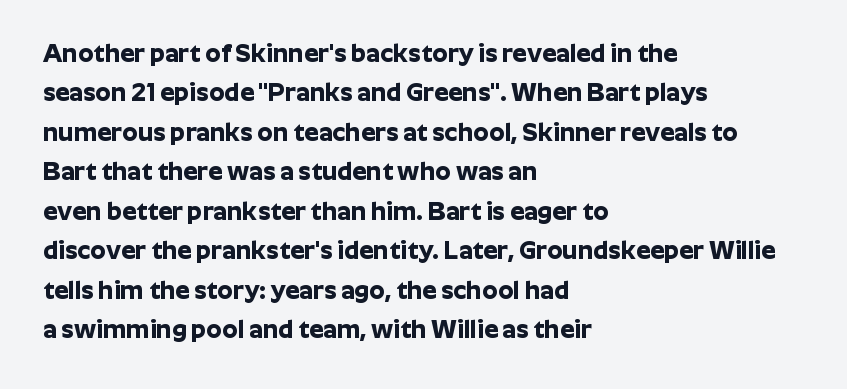
Q: Is the text bold? A: Yes.
Q: Is the text italic (slanted)? A: No, it is upright.
Q: Is the text underlined? A: No.
Q: How is the paragraph aligned? A: Left-aligned.
Q: Is the spacing between letters normal or unusually wide? A: Normal.
Q: Is the spacing between lines tight, normal or loose? A: Normal.
